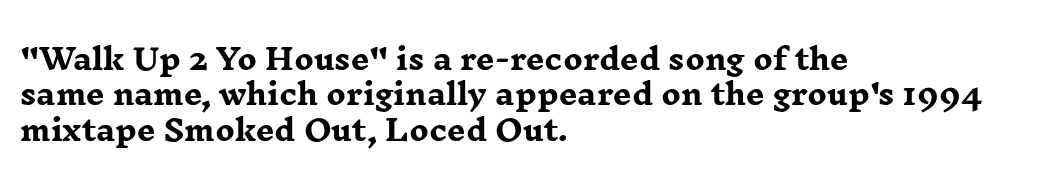
{"serif": "yes", "italic": "no", "bold": "yes", "weight": "heavy", "width": "wide", "stroke_contrast": "low", "x_height": "medium", "monospaced": "no", "underline": "no", "align": "left", "line_spacing_ratio": 1.22, "letter_spacing": "normal", "letter_spacing_em": 0.0, "glyph_px": 29}
